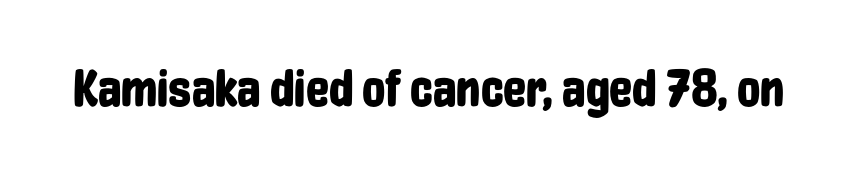
{"serif": "no", "italic": "no", "width": "condensed", "stroke_contrast": "low", "x_height": "medium", "monospaced": "no", "underline": "no", "letter_spacing": "normal", "letter_spacing_em": 0.0, "glyph_px": 52}
